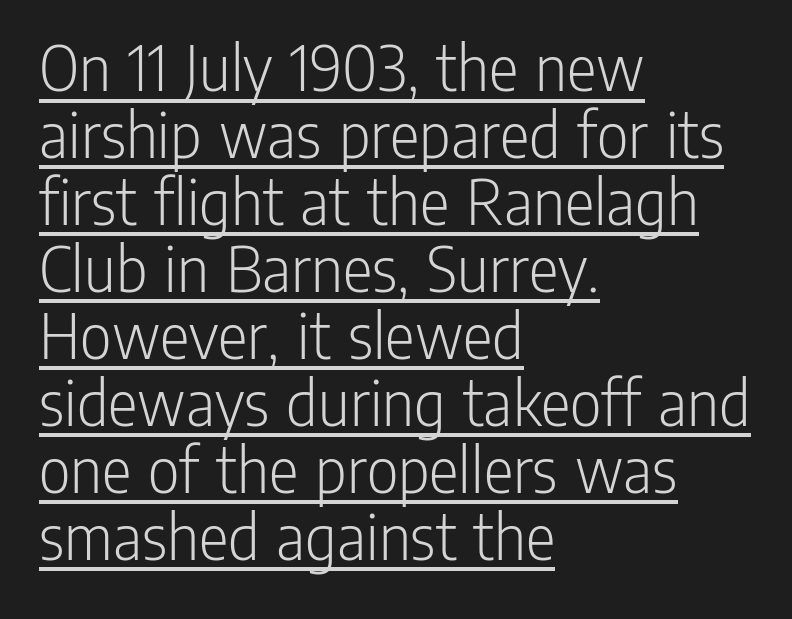
Q: Is the text bold? A: No.
Q: Is the text italic (slanted)? A: No, it is upright.
Q: Is the typeface a serif or a sans-serif typeface? A: Sans-serif.
Q: Is the text underlined? A: Yes.
Q: How is the paragraph aligned? A: Left-aligned.
Q: Is the spacing between letters normal or unusually wide? A: Normal.
Q: Is the spacing between lines tight, normal or loose? A: Tight.
Q: Width (condensed, normal, or wide)? A: Condensed.
Q: Stroke contrast? A: Low.
Q: x-height? A: Medium.
Q: Monospaced? A: No.
